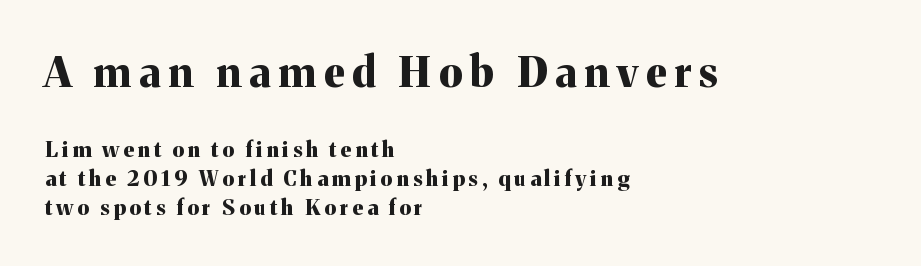
The image shows 42 px bold serif type, upright; set left-aligned, normal line spacing (1.37x), not underlined; the first (top) block is 2.0x larger; medium stroke contrast and a medium x-height.
